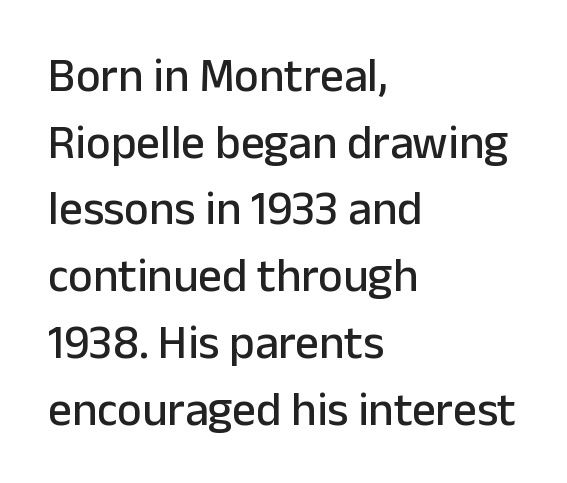
Q: Is the text italic (slanted)? A: No, it is upright.
Q: Is the typeface a serif or a sans-serif typeface? A: Sans-serif.
Q: Is the text underlined? A: No.
Q: How is the paragraph aligned? A: Left-aligned.
Q: Is the spacing between letters normal or unusually wide? A: Normal.
Q: Is the spacing between lines tight, normal or loose? A: Normal.
Q: Width (condensed, normal, or wide)? A: Normal.
Q: Stroke contrast? A: Low.
Q: x-height? A: Medium.
Q: Monospaced? A: No.
